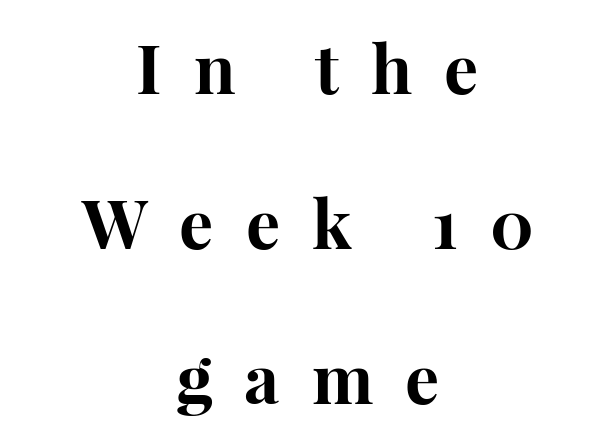
Weight: bold. Varying glyph widths throughout — classic text-font behaviour. Successive baselines arrive slowly, with a big drop between each. Nobody drew a line under any word here.
